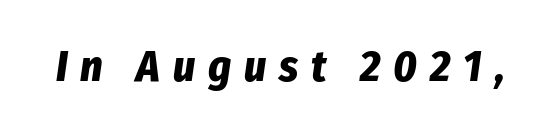
The image shows 44 px bold, condensed type, italic (leaning right); set unusually wide letter spacing (+0.29 em), not underlined; low stroke contrast and a medium x-height.
